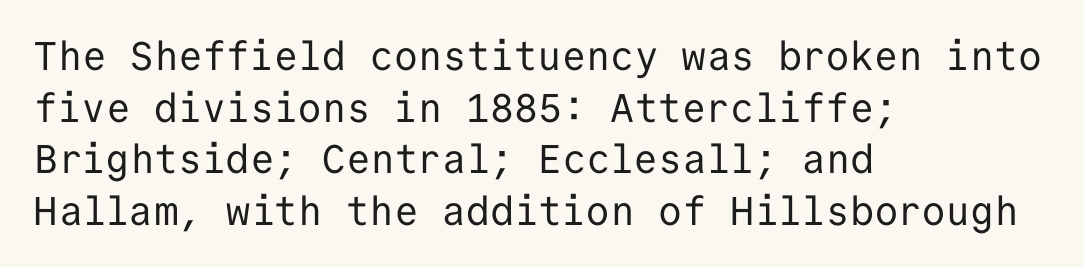
The image shows 40 px regular-weight sans-serif type, upright, monospaced; set left-aligned, normal line spacing (1.29x), normal letter spacing, not underlined; low stroke contrast and a medium x-height.
